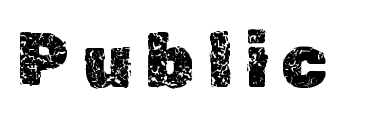
{"italic": "no", "width": "normal", "x_height": "medium", "monospaced": "no", "underline": "no", "glyph_px": 75}
